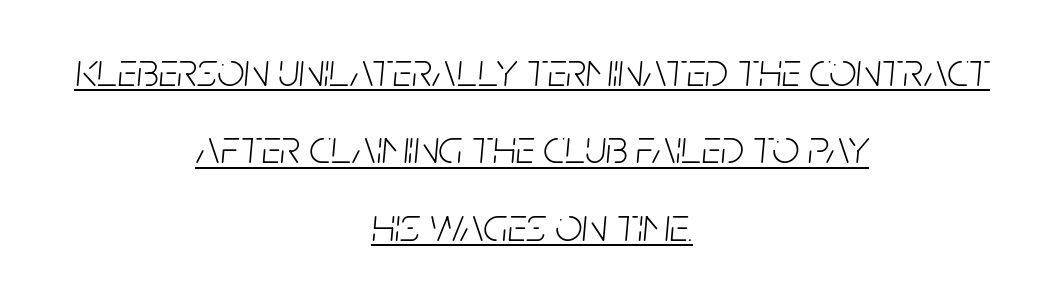
Q: Is the text bold? A: No.
Q: Is the text italic (slanted)? A: Yes, it leans right by about 5 degrees.
Q: Is the text underlined? A: Yes.
Q: How is the paragraph aligned? A: Centered.
Q: Is the spacing between letters normal or unusually wide? A: Normal.
Q: Is the spacing between lines tight, normal or loose? A: Normal.
Q: Width (condensed, normal, or wide)? A: Condensed.
Q: Stroke contrast? A: Low.
Q: x-height? A: Large.
Q: Monospaced? A: No.
